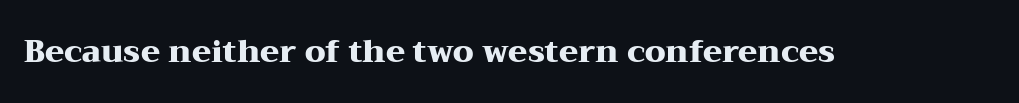
How are the letters spaced? Ordinarily, with no added tracking. A dark, heavy texture on the line: the type is bold. Small tapered or slab feet sit at the stroke ends, so this counts as serif. If you drew a line through each stem, it would be perfectly vertical. Bare-footed words on every line. These lines are rendered in a variable-pitch font.
